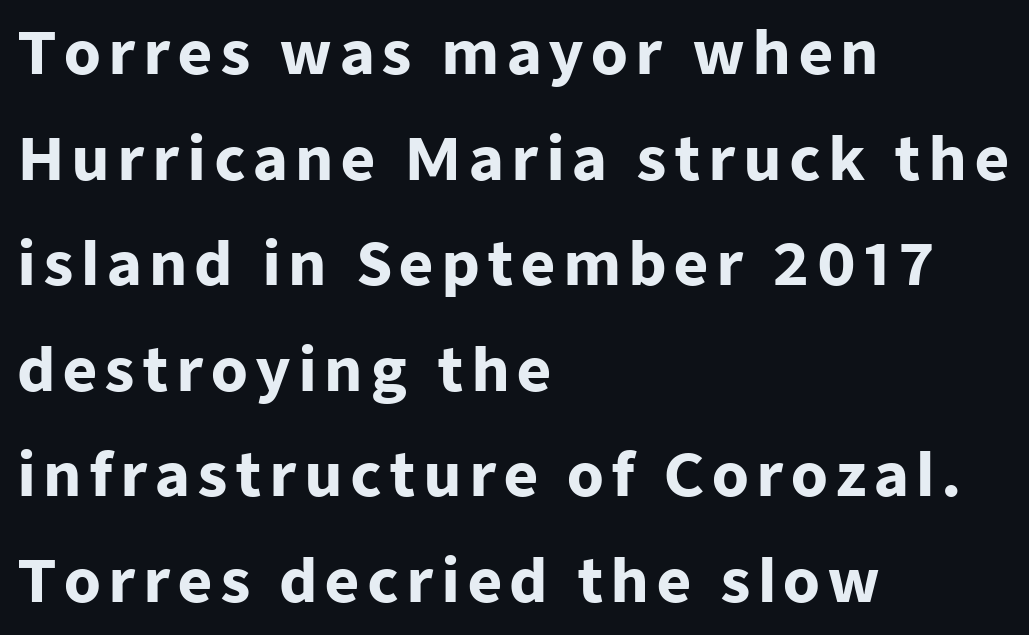
Q: Is the text bold? A: Yes.
Q: Is the text italic (slanted)? A: No, it is upright.
Q: Is the typeface a serif or a sans-serif typeface? A: Sans-serif.
Q: Is the text underlined? A: No.
Q: How is the paragraph aligned? A: Left-aligned.
Q: Width (condensed, normal, or wide)? A: Normal.
Q: Stroke contrast? A: Low.
Q: x-height? A: Medium.
Q: Monospaced? A: No.
